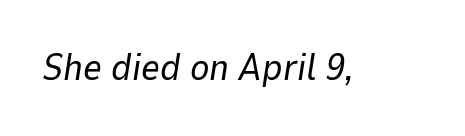
The face used here has a pronounced slope to its letters. Heaviness? Minimal to ordinary, like unemphasized prose. Standard letterfit; no display-style spreading of the glyphs. Each letter keeps its own natural width here, so spacing adapts to shape. The area under the type is left untouched.
